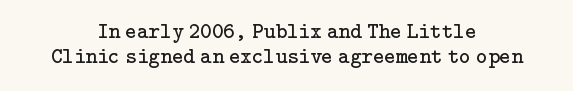
The image shows 22 px text type, upright; set centered, tight line spacing (1.12x), normal letter spacing, not underlined.
